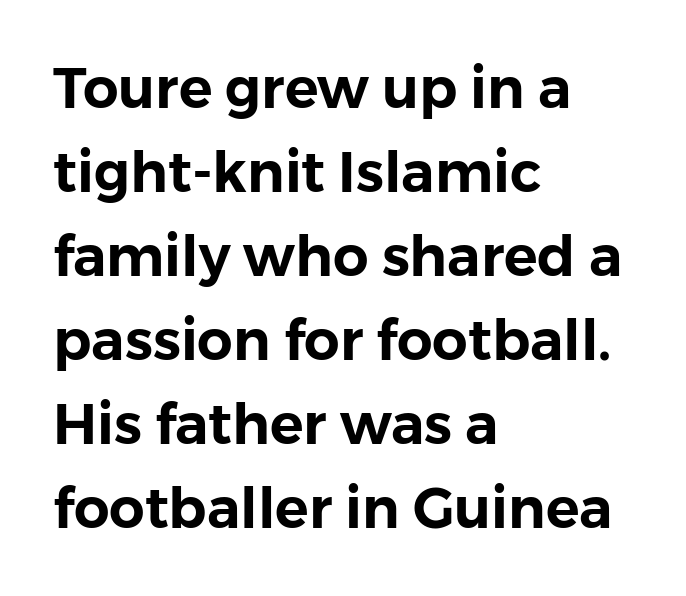
Q: Is the text italic (slanted)? A: No, it is upright.
Q: Is the typeface a serif or a sans-serif typeface? A: Sans-serif.
Q: Is the text underlined? A: No.
Q: How is the paragraph aligned? A: Left-aligned.
Q: Is the spacing between letters normal or unusually wide? A: Normal.
Q: Is the spacing between lines tight, normal or loose? A: Normal.
Q: Width (condensed, normal, or wide)? A: Normal.
Q: Stroke contrast? A: Low.
Q: x-height? A: Medium.
Q: Monospaced? A: No.
